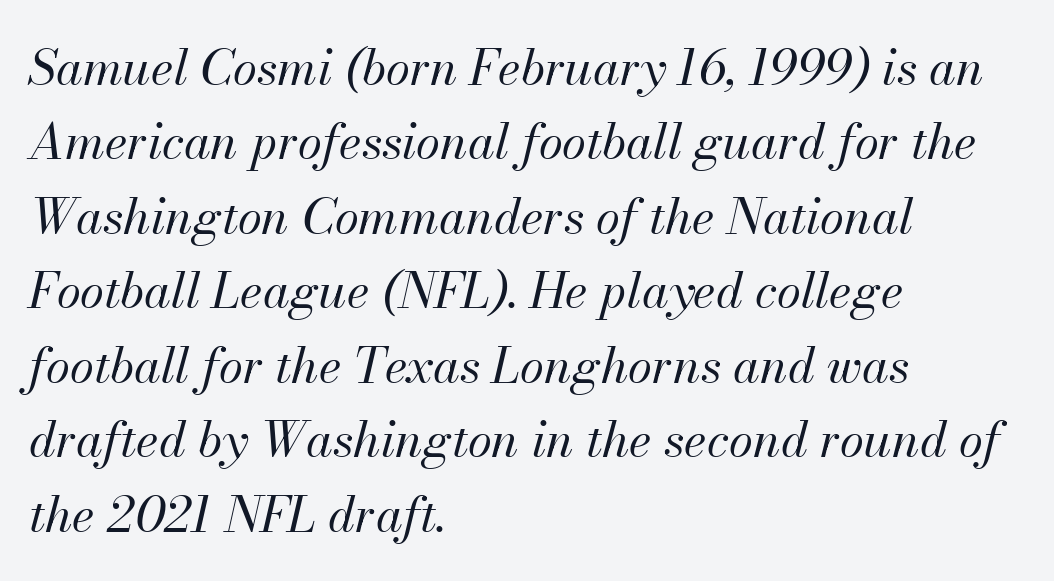
The face used here is rendered with its standard letterfit. Baseline-to-baseline distance is the conventional proportion of letter height. No word sits above an underline. The paragraph shown leans on its left margin. Stem width sits at or under what a default text font uses. The specimen reads as italic at a glance.
